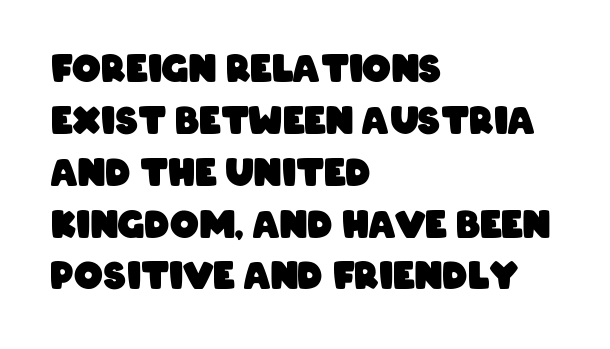
{"serif": "no", "bold": "yes", "weight": "heavy", "width": "condensed", "stroke_contrast": "low", "x_height": "large", "monospaced": "no", "underline": "no", "align": "left", "line_spacing": "normal", "line_spacing_ratio": 1.44, "letter_spacing": "normal", "letter_spacing_em": 0.0, "glyph_px": 36}
